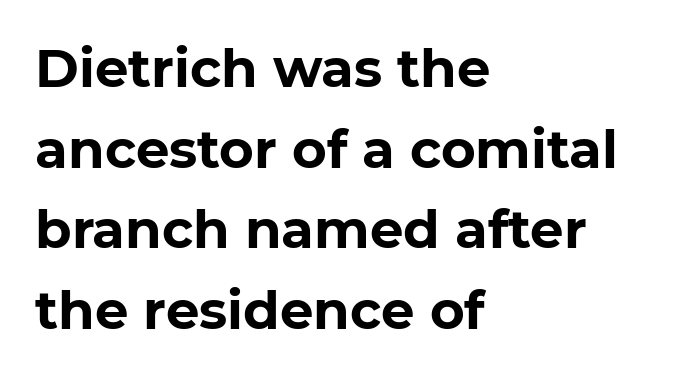
The image shows 53 px bold sans-serif type, upright; set left-aligned, normal line spacing (1.52x), normal letter spacing, not underlined; low stroke contrast and a medium x-height.
